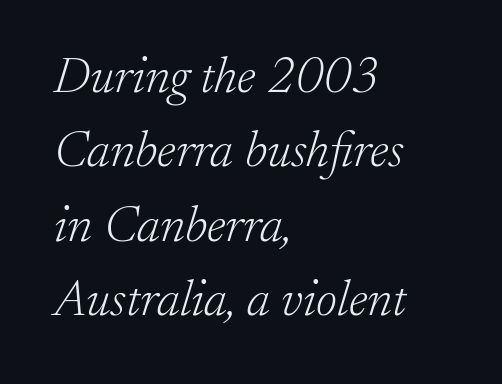
Classification — serif. Each line starts at the same left margin while the right side varies. Underlining? Definitely not there. The font's italic variant was chosen for this text. The space between consecutive lines is moderate. The cut favours lightness, reaching ordinary text weight at its darkest.
